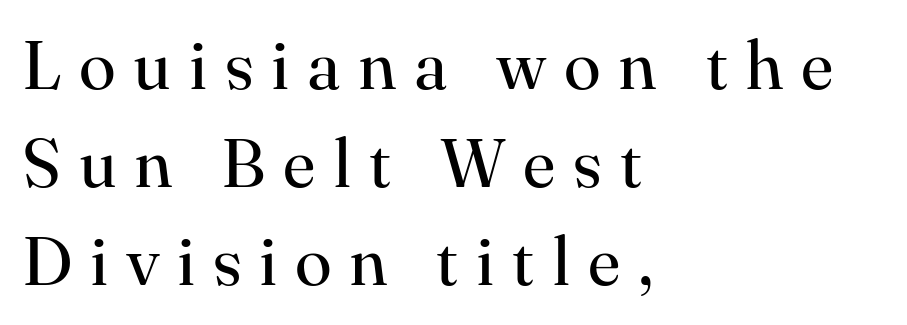
Short note: letters widely spaced. Type without underlining. Notice how descenders clear the ascenders below comfortably — that's standard leading. Look at the bottom of the vertical strokes: they flare into serifs here. Heaviness? Minimal to ordinary, like unemphasized prose. If you drew a line through each stem, it would be perfectly vertical.
